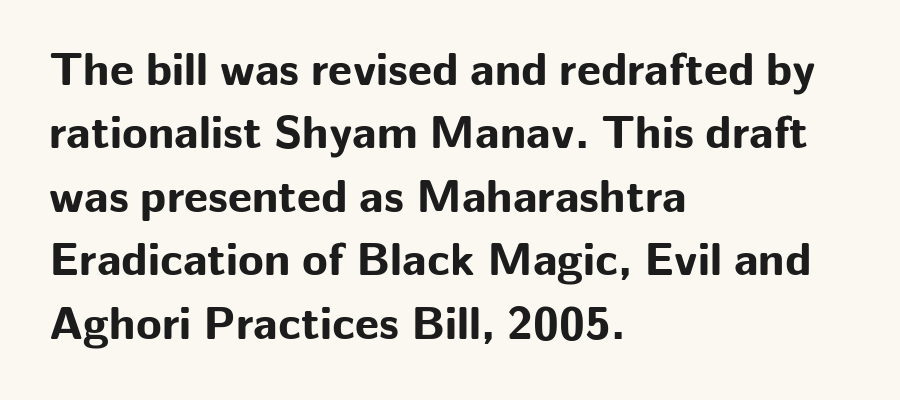
Letters rest on an invisible, unmarked baseline. Serif or sans? Sans — the stroke terminals are bare. Stroke thickness is high; the sample reads as a true bold. Layout note: lines flush left. Designer's note — italics off, roman on.
